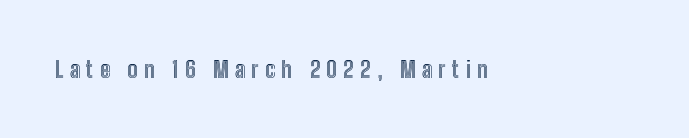
The image shows 23 px text type, upright; set left-aligned, unusually wide letter spacing (+0.27 em), not underlined.
